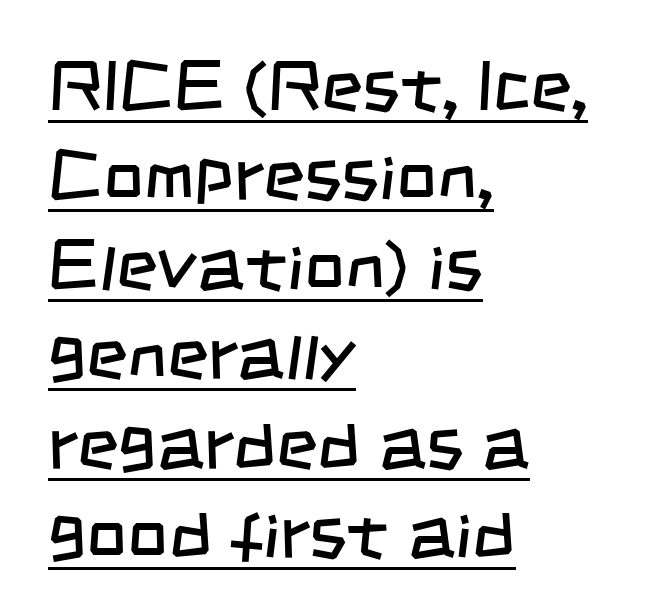
Q: Is the text bold? A: No.
Q: Is the typeface a serif or a sans-serif typeface? A: Sans-serif.
Q: Is the text underlined? A: Yes.
Q: How is the paragraph aligned? A: Left-aligned.
Q: Is the spacing between letters normal or unusually wide? A: Normal.
Q: Is the spacing between lines tight, normal or loose? A: Normal.
Q: Width (condensed, normal, or wide)? A: Condensed.
Q: Stroke contrast? A: Low.
Q: x-height? A: Large.
Q: Monospaced? A: No.
